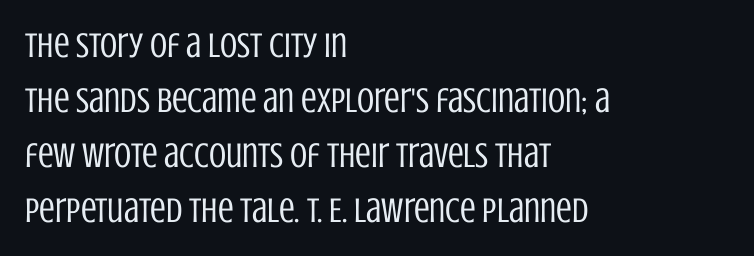
The image shows 35 px regular-weight, condensed sans-serif type, upright; set left-aligned, normal line spacing (1.57x), normal letter spacing, not underlined; low stroke contrast and a large x-height.
